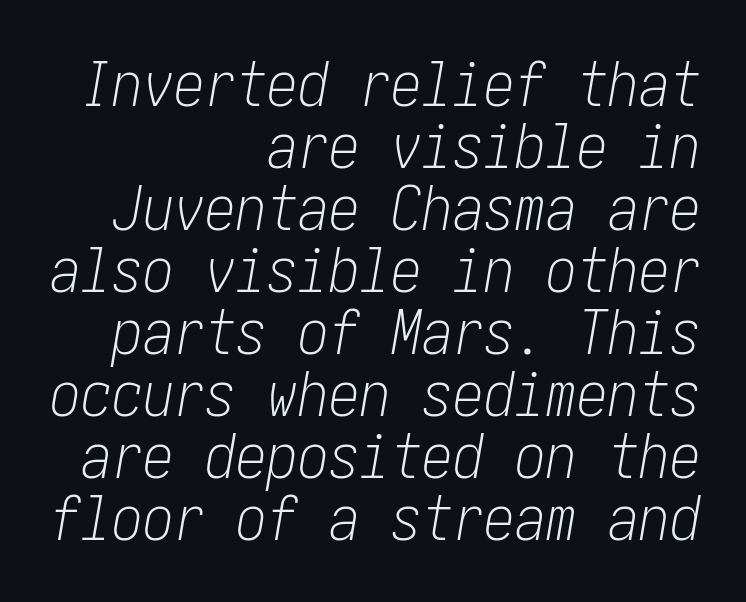
The image shows 62 px light, condensed type, italic (leaning right); set right-aligned, tight line spacing (1.0x), normal letter spacing, not underlined; low stroke contrast and a medium x-height.
